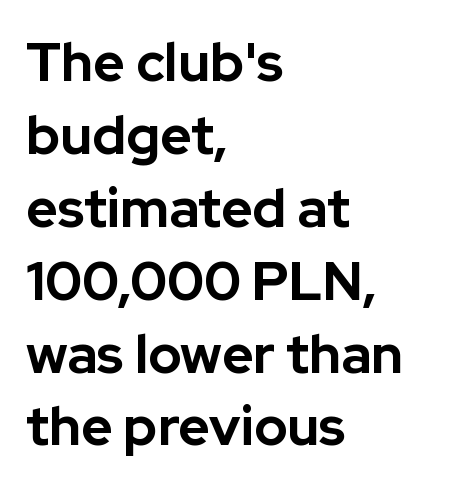
{"serif": "no", "italic": "no", "bold": "yes", "weight": "bold", "width": "normal", "stroke_contrast": "low", "x_height": "medium", "monospaced": "no", "underline": "no", "align": "left", "line_spacing": "normal", "line_spacing_ratio": 1.35, "letter_spacing": "normal", "letter_spacing_em": 0.0, "glyph_px": 54}
